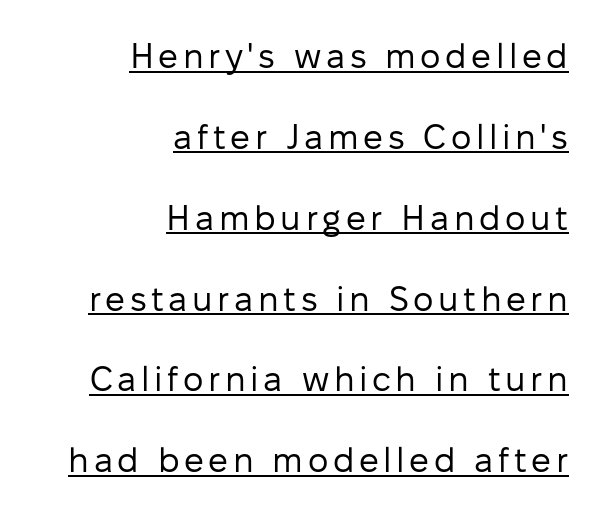
Are there feet on the stems? There aren't — it's a sans. Is there much room between lines? Yes — plenty of vertical air separates them. Do the characters align in a grid? No, the font is proportional. The passage shown is underscored from start to finish. You can tell it's not italic because the verticals are truly vertical.
